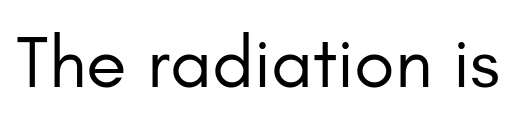
A bare baseline throughout the passage. Characters remain perfectly vertical along every line. Standard letterfit; no display-style spreading of the glyphs. Character widths vary here, with narrow letters taking less room than wide ones. No chunkiness to these letters — they're not bold.
